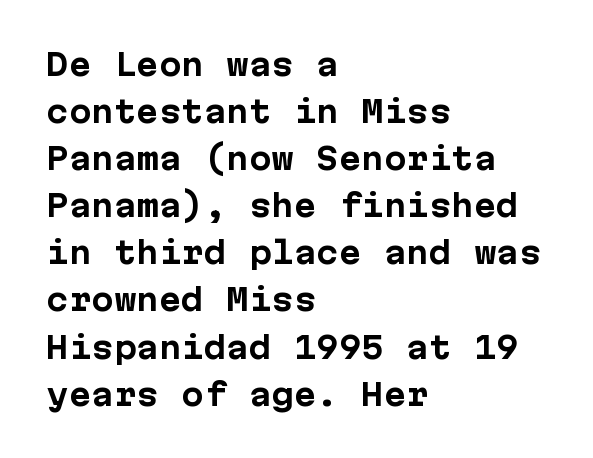
Q: Is the text bold? A: Yes.
Q: Is the text italic (slanted)? A: No, it is upright.
Q: Is the typeface a serif or a sans-serif typeface? A: Sans-serif.
Q: Is the text underlined? A: No.
Q: How is the paragraph aligned? A: Left-aligned.
Q: Is the spacing between letters normal or unusually wide? A: Normal.
Q: Is the spacing between lines tight, normal or loose? A: Normal.
Q: Width (condensed, normal, or wide)? A: Normal.
Q: Stroke contrast? A: Low.
Q: x-height? A: Medium.
Q: Monospaced? A: Yes.
